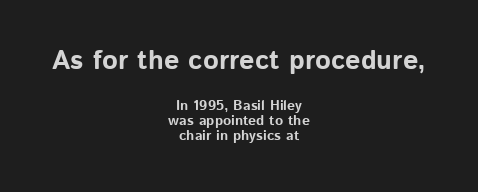
Q: Is the text bold? A: Yes.
Q: Is the text italic (slanted)? A: No, it is upright.
Q: Is the text underlined? A: No.
Q: How is the paragraph aligned? A: Centered.
Q: Is the spacing between letters normal or unusually wide? A: Normal.
Q: Is the spacing between lines tight, normal or loose? A: Tight.
Q: Which block of text is set in a larger size, the first (top) or the second (bottom)? A: The first (top) one.
